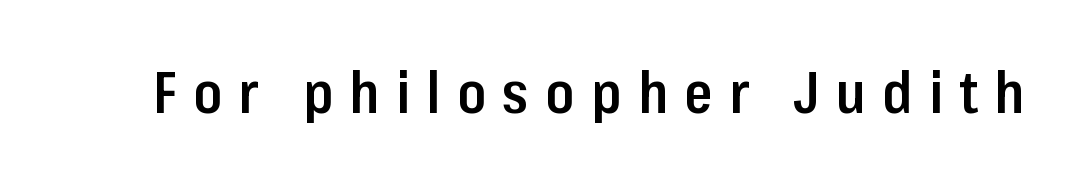
Is this a sans? Yes — the strokes have no serifs. This sample uses an upright cut, with every glyph sitting square on the baseline. These lines carry some extra weight — a demibold, not a full bold. Nobody drew a line under any word here.
